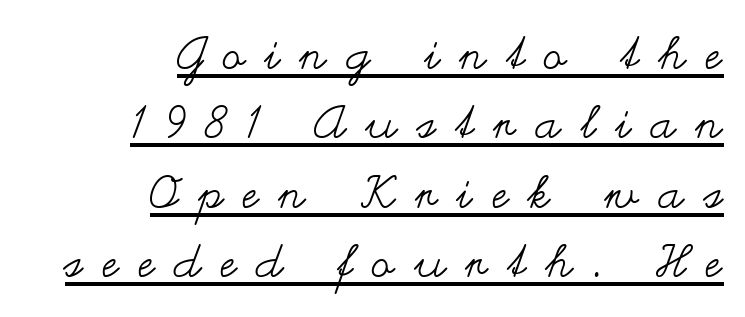
The image shows 45 px regular-weight, wide type; set right-aligned, normal line spacing (1.54x), unusually wide letter spacing (+0.45 em), underlined; medium stroke contrast and a small x-height.
